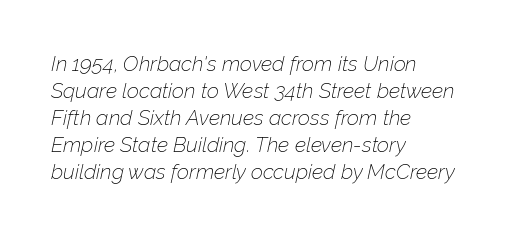
Students, note that the glyphs here touch the page at normal intervals. Reading down the block, your eye returns to a fixed left position each line. How would I describe the line gaps? Plain and ordinary. The specimen reads as italic at a glance. No extra ink here — the face is not bold. This rendering features lettering with no underline.
